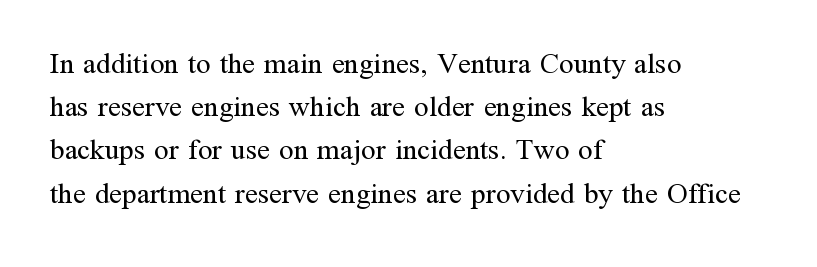
{"serif": "yes", "italic": "no", "bold": "no", "weight": "regular", "width": "normal", "stroke_contrast": "medium", "x_height": "medium", "monospaced": "no", "underline": "no", "align": "left", "line_spacing": "normal", "line_spacing_ratio": 1.49, "letter_spacing": "normal", "letter_spacing_em": 0.0, "glyph_px": 29}
